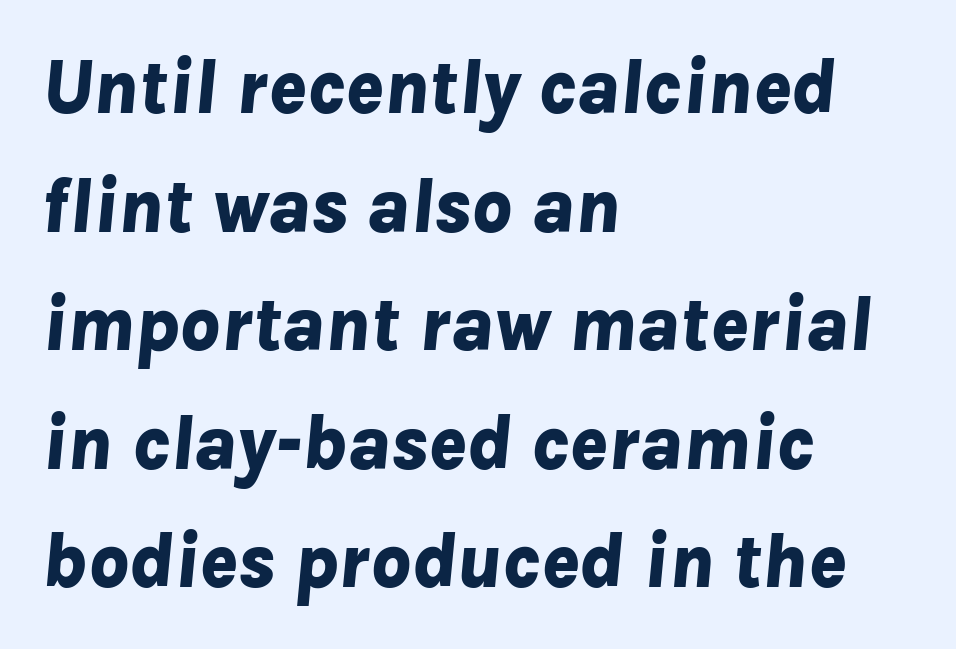
Q: Is the text bold? A: Yes.
Q: Is the text italic (slanted)? A: Yes, it leans right by about 8 degrees.
Q: Is the text underlined? A: No.
Q: How is the paragraph aligned? A: Left-aligned.
Q: Is the spacing between letters normal or unusually wide? A: Normal.
Q: Is the spacing between lines tight, normal or loose? A: Normal.
Q: Width (condensed, normal, or wide)? A: Normal.
Q: Stroke contrast? A: Low.
Q: x-height? A: Medium.
Q: Monospaced? A: No.
